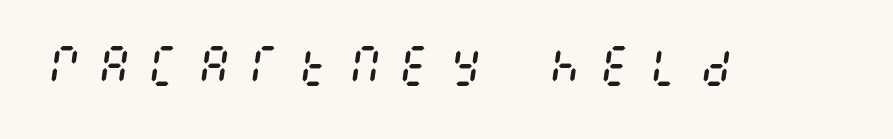
{"italic": "yes", "lean": "right", "slant_degrees": 8, "bold": "no", "weight": "regular", "width": "condensed", "stroke_contrast": "medium", "x_height": "large", "underline": "no", "letter_spacing": "wide", "letter_spacing_em": 0.34, "glyph_px": 44}
